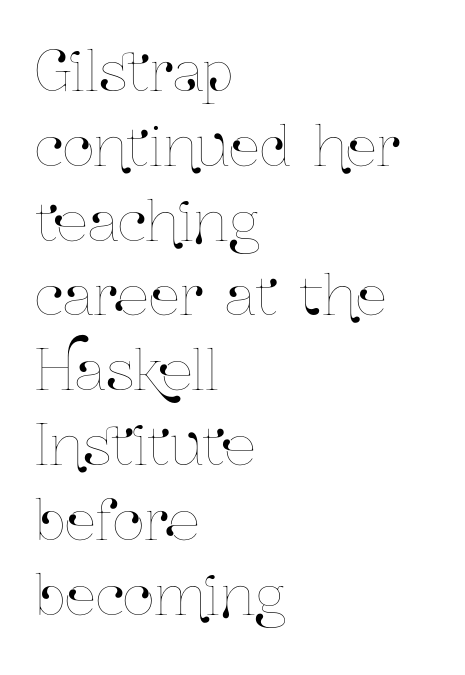
The image shows 55 px condensed type, upright; set left-aligned, normal line spacing (1.36x), normal letter spacing, not underlined; low stroke contrast and a medium x-height.
